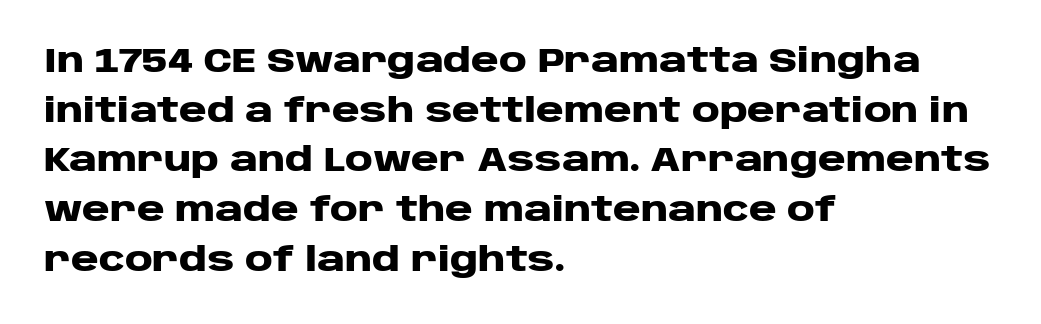
The image shows 34 px heavy, wide sans-serif type, upright; set left-aligned, normal line spacing (1.46x), normal letter spacing, not underlined; low stroke contrast and a large x-height.
